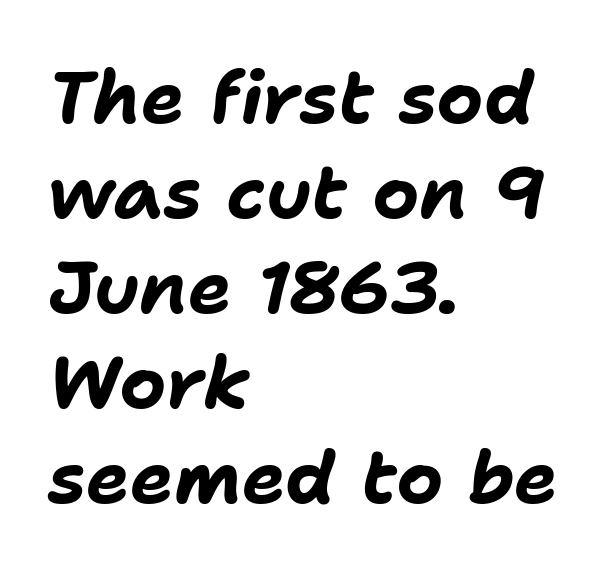
{"italic": "yes", "lean": "right", "slant_degrees": 11, "bold": "yes", "weight": "bold", "width": "normal", "stroke_contrast": "low", "x_height": "medium", "monospaced": "no", "underline": "no", "align": "left", "line_spacing": "normal", "line_spacing_ratio": 1.3, "letter_spacing": "normal", "letter_spacing_em": 0.0, "glyph_px": 73}
